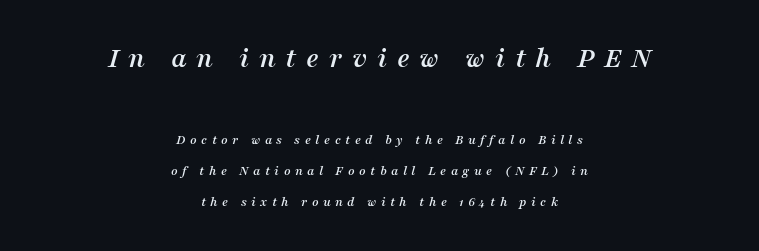
The image shows 30 px serif type, italic (leaning right); set centered, loose line spacing (2.22x), unusually wide letter spacing (+0.32 em), not underlined; the first (top) block is 2.14x larger; medium stroke contrast and a medium x-height.
